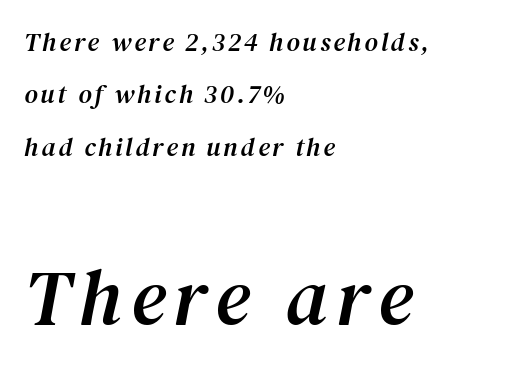
Between these two stacked blocks, the lower one wins on size. This rendering features lettering with no underline. Interline gaps are noticeably wide in this sample. Examine the stroke ends and you'll spot serifs. This sample is left-justified, so line endings fall wherever the words run out. Here the designer chose a conventional face with non-uniform glyph widths.
